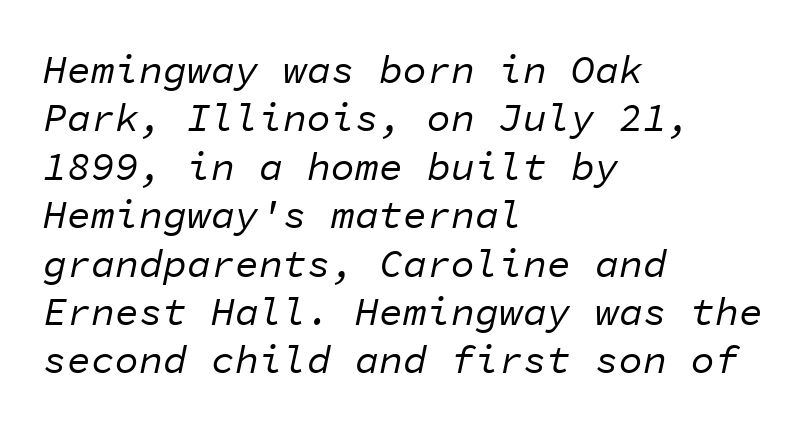
Q: Is the text bold? A: No.
Q: Is the text italic (slanted)? A: Yes, it leans right by about 11 degrees.
Q: Is the text underlined? A: No.
Q: How is the paragraph aligned? A: Left-aligned.
Q: Is the spacing between letters normal or unusually wide? A: Normal.
Q: Width (condensed, normal, or wide)? A: Normal.
Q: Stroke contrast? A: Low.
Q: x-height? A: Medium.
Q: Monospaced? A: Yes.
